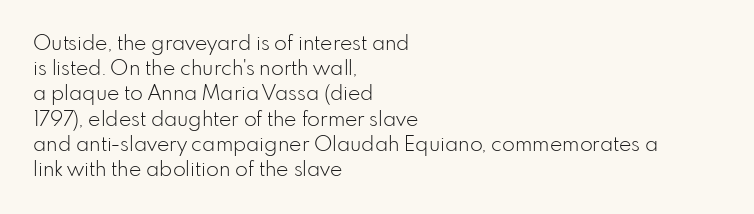
{"italic": "no", "bold": "no", "underline": "no", "align": "left", "line_spacing_ratio": 1.2, "letter_spacing": "normal", "letter_spacing_em": 0.0, "glyph_px": 21}
